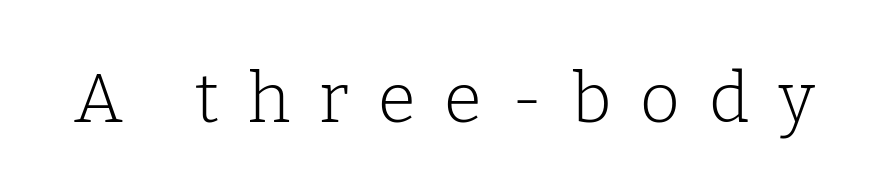
Observe the serifs anchoring each vertical stroke in this sample. This sample has the flowing, uneven cadence of proportional lettering. Designer's note — italics off, roman on. Stem width sits at or under what a default text font uses. Type without underlining.
